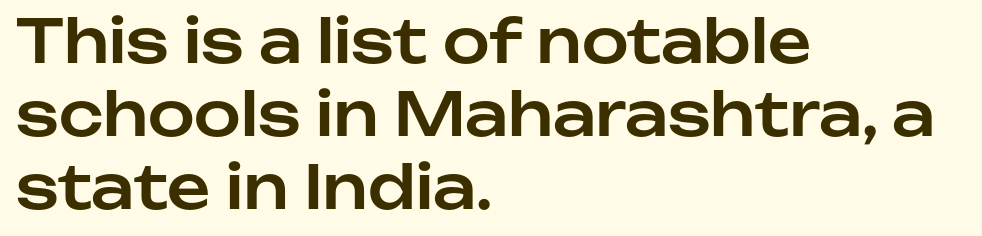
Q: Is the text italic (slanted)? A: No, it is upright.
Q: Is the typeface a serif or a sans-serif typeface? A: Sans-serif.
Q: Is the text underlined? A: No.
Q: How is the paragraph aligned? A: Left-aligned.
Q: Is the spacing between letters normal or unusually wide? A: Normal.
Q: Width (condensed, normal, or wide)? A: Normal.
Q: Stroke contrast? A: Low.
Q: x-height? A: Medium.
Q: Monospaced? A: No.
